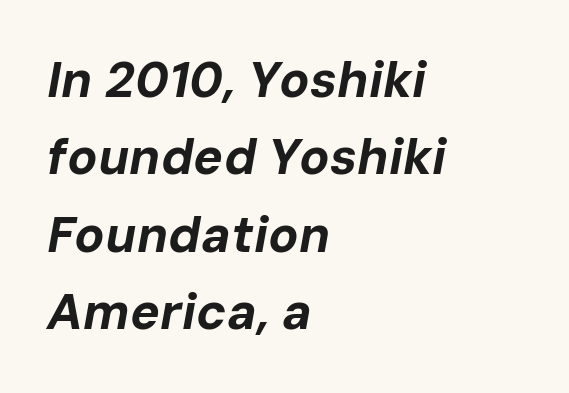
Q: Is the text bold? A: Yes.
Q: Is the text italic (slanted)? A: Yes, it leans right by about 10 degrees.
Q: Is the text underlined? A: No.
Q: How is the paragraph aligned? A: Left-aligned.
Q: Is the spacing between letters normal or unusually wide? A: Normal.
Q: Is the spacing between lines tight, normal or loose? A: Normal.
Q: Width (condensed, normal, or wide)? A: Normal.
Q: Stroke contrast? A: Low.
Q: x-height? A: Medium.
Q: Monospaced? A: No.
